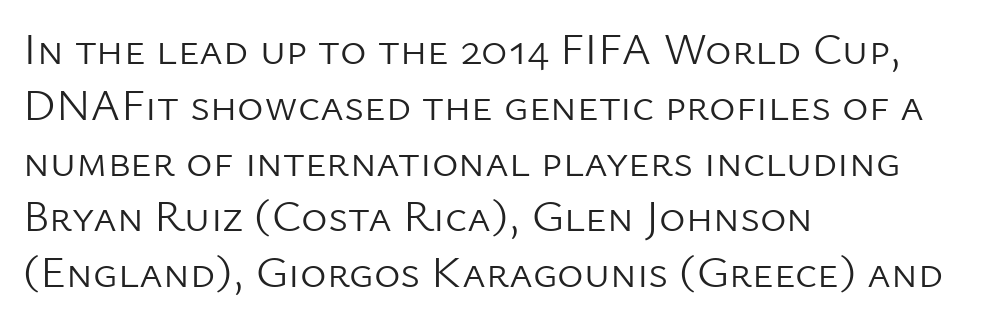
The image shows 45 px light sans-serif type, upright; set left-aligned, line spacing 1.24x, normal letter spacing, not underlined; low stroke contrast and a medium x-height.
